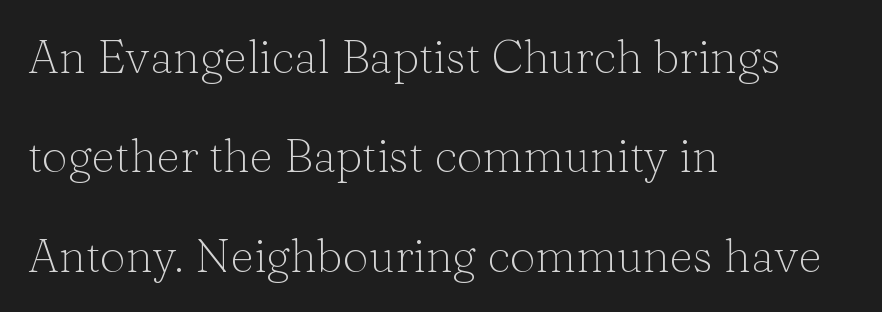
The image shows 46 px light serif type, upright; set left-aligned, loose line spacing (2.16x), normal letter spacing, not underlined; low stroke contrast and a medium x-height.
